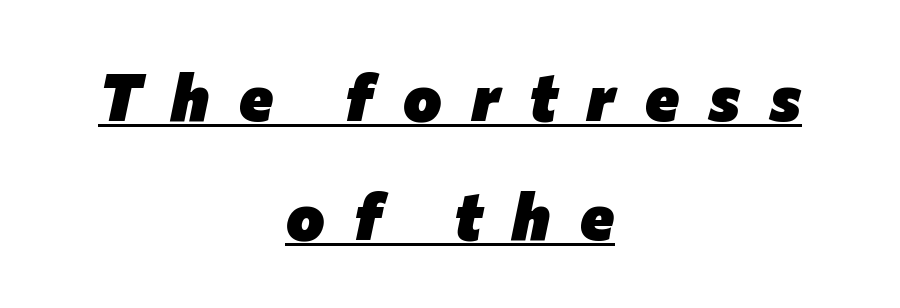
The image shows 65 px heavy type, italic (leaning right); set centered, line spacing 1.83x, unusually wide letter spacing (+0.46 em), underlined; low stroke contrast and a medium x-height.
